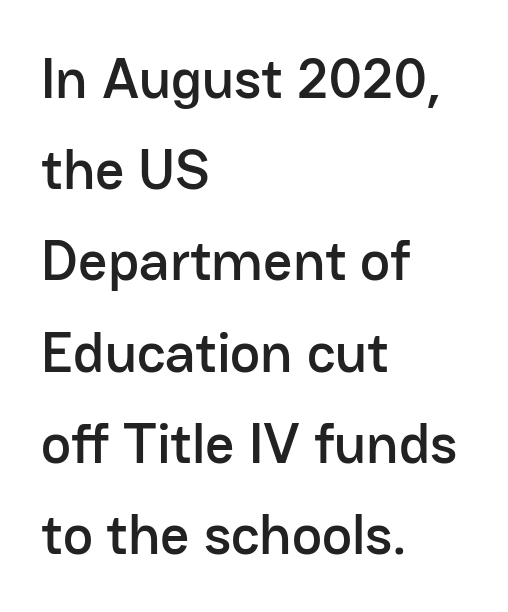
Q: Is the text italic (slanted)? A: No, it is upright.
Q: Is the typeface a serif or a sans-serif typeface? A: Sans-serif.
Q: Is the text underlined? A: No.
Q: How is the paragraph aligned? A: Left-aligned.
Q: Is the spacing between letters normal or unusually wide? A: Normal.
Q: Is the spacing between lines tight, normal or loose? A: Normal.
Q: Width (condensed, normal, or wide)? A: Normal.
Q: Stroke contrast? A: Low.
Q: x-height? A: Medium.
Q: Monospaced? A: No.
